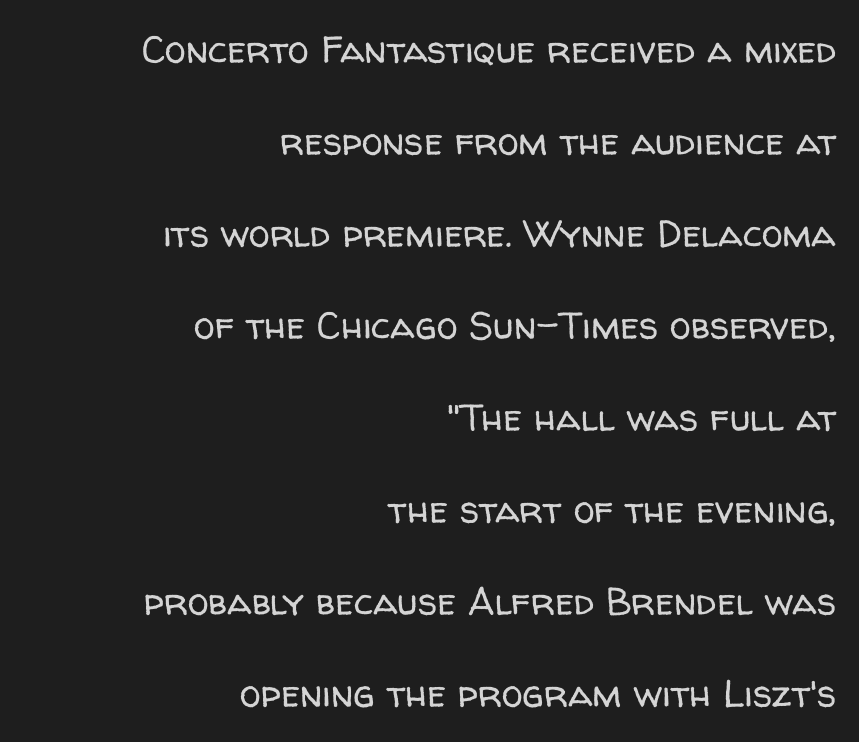
{"serif": "no", "italic": "no", "bold": "no", "weight": "regular", "width": "normal", "stroke_contrast": "low", "x_height": "medium", "monospaced": "no", "underline": "no", "align": "right", "line_spacing": "loose", "line_spacing_ratio": 2.42, "letter_spacing": "normal", "letter_spacing_em": 0.0, "glyph_px": 38}
